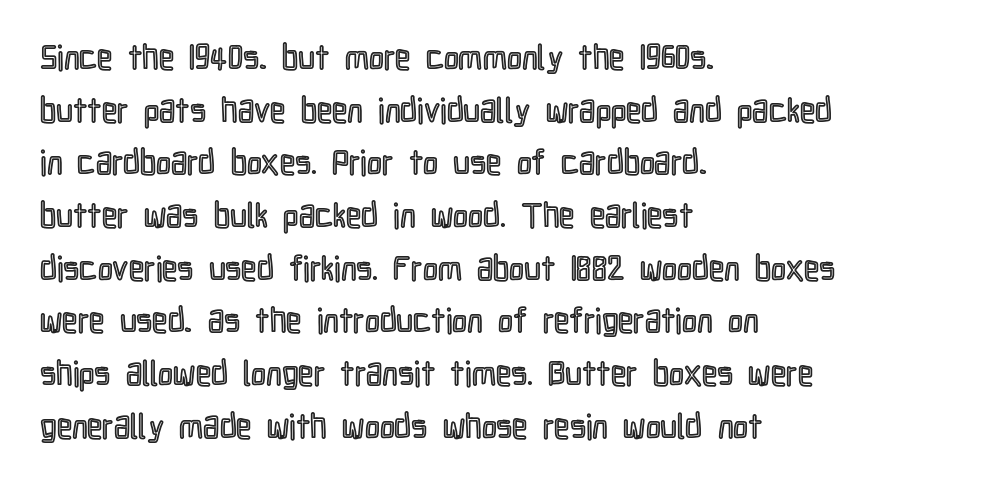
Q: Is the text italic (slanted)? A: No, it is upright.
Q: Is the text underlined? A: No.
Q: How is the paragraph aligned? A: Left-aligned.
Q: Is the spacing between letters normal or unusually wide? A: Normal.
Q: Is the spacing between lines tight, normal or loose? A: Normal.
Q: Width (condensed, normal, or wide)? A: Condensed.
Q: x-height? A: Medium.
Q: Monospaced? A: No.
